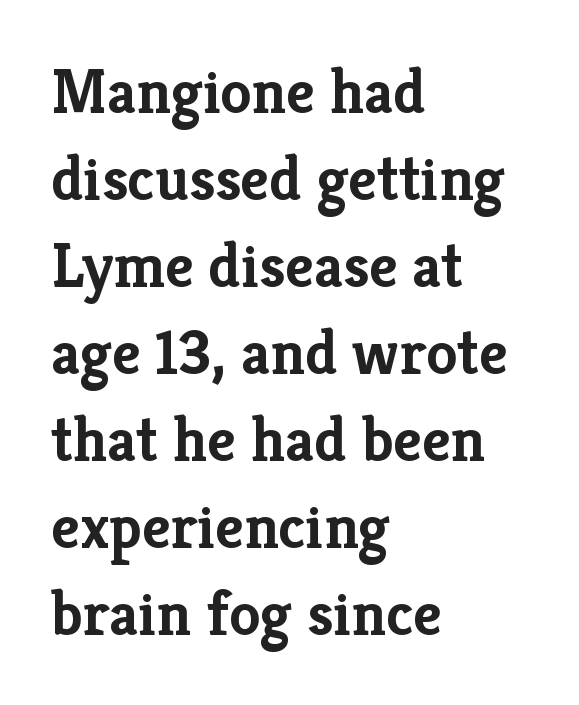
{"serif": "yes", "italic": "no", "bold": "yes", "weight": "semibold", "width": "normal", "stroke_contrast": "low", "x_height": "medium", "monospaced": "no", "underline": "no", "align": "left", "line_spacing": "normal", "line_spacing_ratio": 1.38, "letter_spacing": "normal", "letter_spacing_em": 0.0, "glyph_px": 63}
